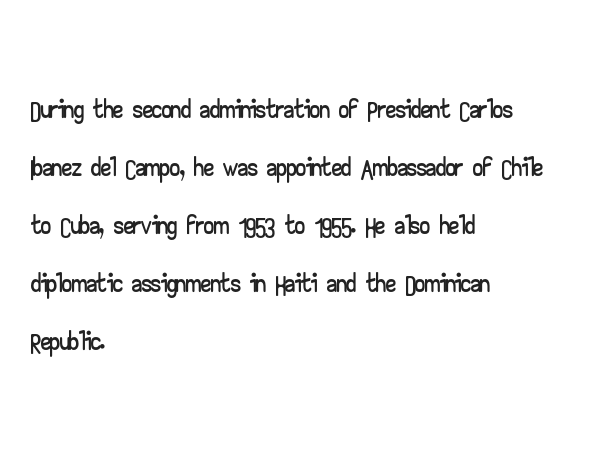
{"serif": "no", "italic": "no", "width": "wide", "stroke_contrast": "low", "x_height": "small", "monospaced": "no", "underline": "no", "align": "left", "line_spacing": "normal", "line_spacing_ratio": 1.45, "letter_spacing": "normal", "letter_spacing_em": 0.0, "glyph_px": 40}
